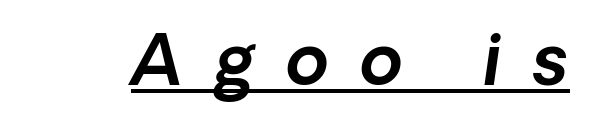
The image shows 69 px text type, italic (leaning right); set unusually wide letter spacing (+0.46 em), underlined; a medium x-height.
